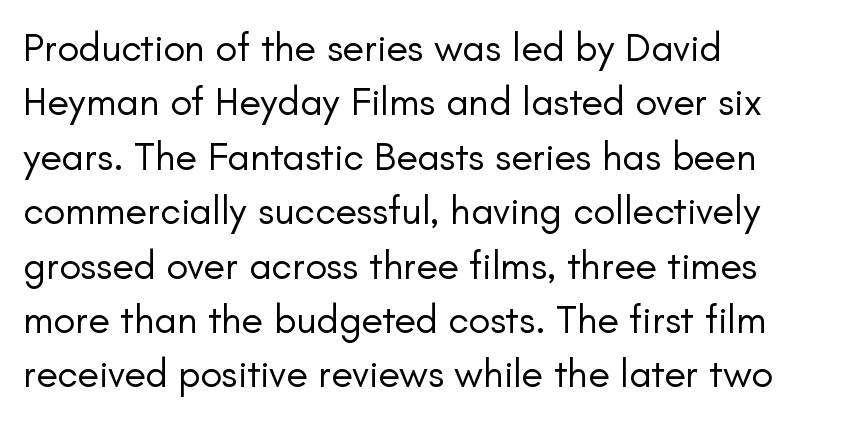
The image shows 40 px regular-weight sans-serif type, upright; set left-aligned, normal line spacing (1.36x), normal letter spacing, not underlined; low stroke contrast and a small x-height.
